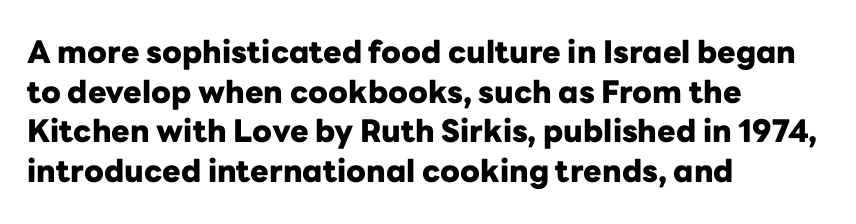
{"serif": "no", "italic": "no", "bold": "yes", "weight": "heavy", "width": "normal", "stroke_contrast": "low", "x_height": "medium", "monospaced": "no", "underline": "no", "align": "left", "line_spacing": "normal", "line_spacing_ratio": 1.28, "letter_spacing": "normal", "letter_spacing_em": 0.0, "glyph_px": 31}
